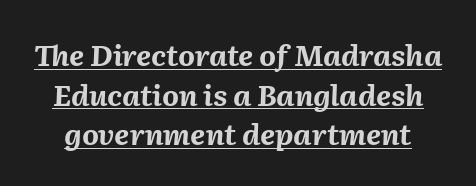
The image shows 29 px bold type, italic (leaning right); set normal line spacing (1.37x), normal letter spacing, underlined; medium stroke contrast and a medium x-height.
